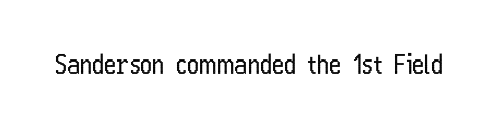
The image shows 26 px text type, upright; set normal letter spacing, not underlined.
